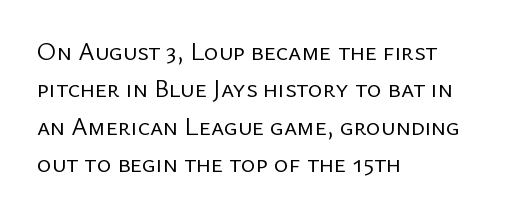
In CSS terms this would be text-align: left. Descenders are the only things crossing below the line. One glance says typical: line gaps are just what's usual. This is the regular roman posture of the typeface.
